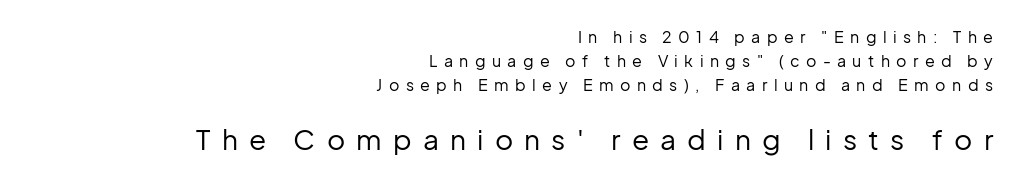
Is the block centered? No — it sits flush against the right margin. A clean baseline with only descenders dipping below it. The characters are drawn with everyday or finer stroke widths. The passage shown begins with its smaller block and ends with its larger one.
